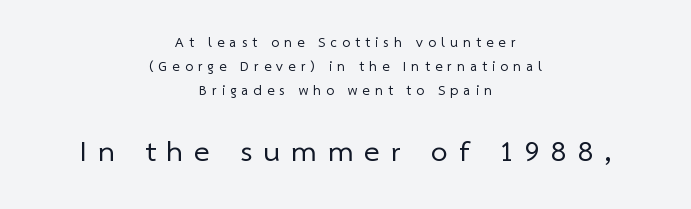
Which of the two is more prominent by size? The second, at the bottom. Each stroke keeps to a modest, everyday thickness or less. Where is the straight margin? There isn't one; the lines are centered. Note: no serifs on the glyphs. The rendering uses natural spacing where letterforms have individual widths. Unmarked baselines from the first word to the last.
